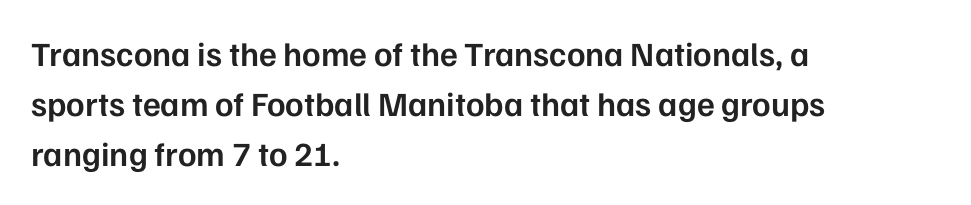
The image shows 34 px semibold sans-serif type, upright; set left-aligned, normal line spacing (1.47x), normal letter spacing, not underlined; low stroke contrast and a medium x-height.
